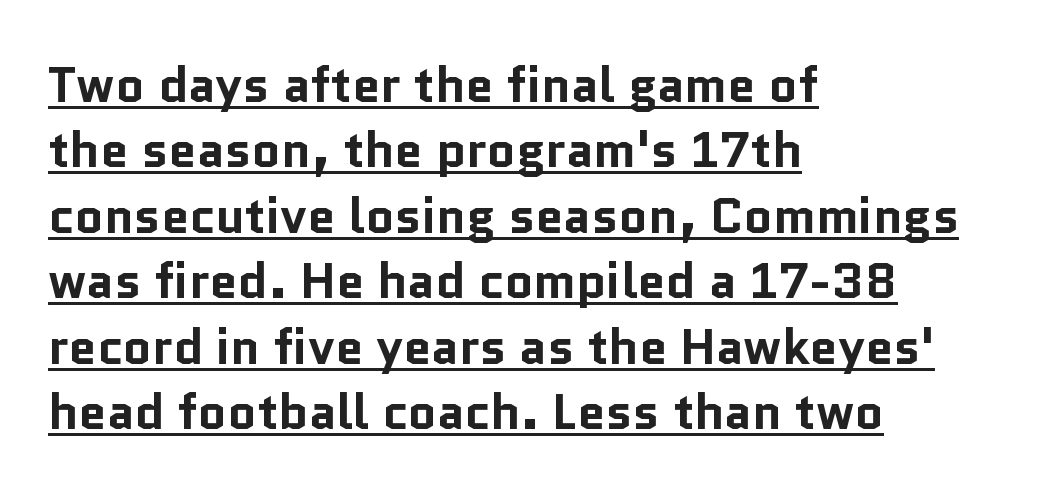
The image shows 50 px bold sans-serif type, upright; set left-aligned, normal line spacing (1.31x), normal letter spacing, underlined; low stroke contrast and a medium x-height.
